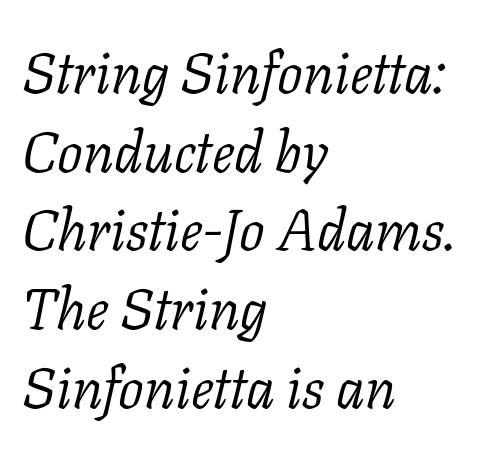
The image shows 57 px light serif type, italic (leaning right); set left-aligned, normal line spacing (1.38x), normal letter spacing, not underlined; low stroke contrast and a medium x-height.
